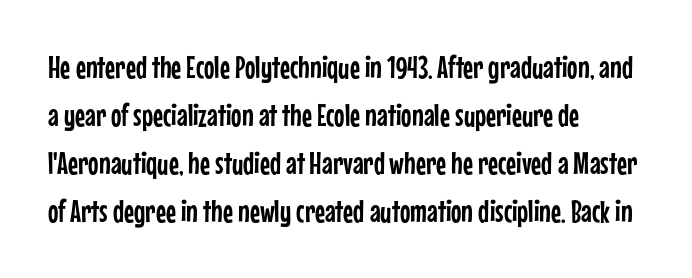
The image shows 31 px condensed sans-serif type, upright; set left-aligned, normal line spacing (1.55x), normal letter spacing, not underlined; low stroke contrast and a medium x-height.
